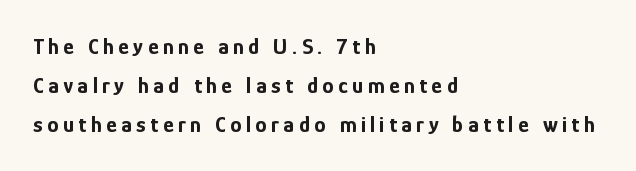
{"italic": "no", "bold": "yes", "underline": "no", "align": "left", "line_spacing": "normal", "line_spacing_ratio": 1.69, "glyph_px": 23}
